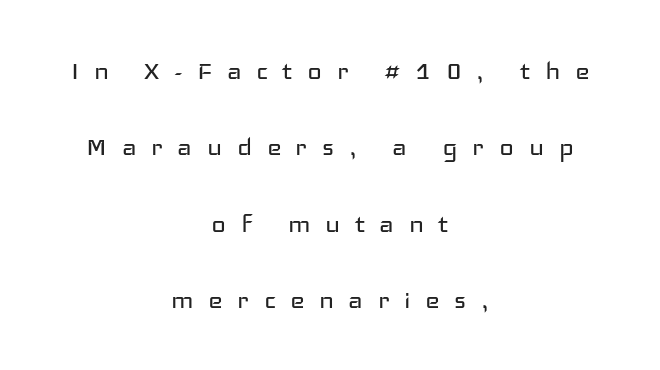
The rendering positions every line midway between the sides. This is not heavy type; no bold has been used. Looks like regular typesetting: each glyph gets only the width it needs. Airy leading. Italic? Not at all — the glyphs are vertical. The space beneath each line is pristine and unruled.
